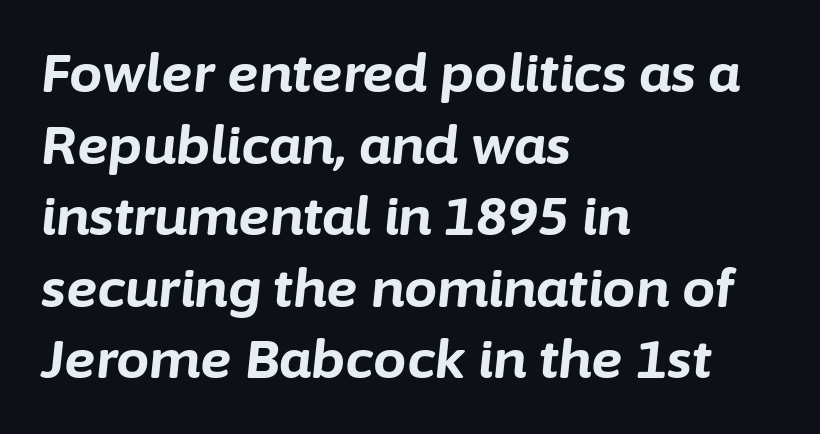
In terms of leading, this rendering sits right in the middle. A clean baseline with only descenders dipping below it. You could not count columns in this text — the font is proportionally spaced. When letters slant like this, we call the style italic.
